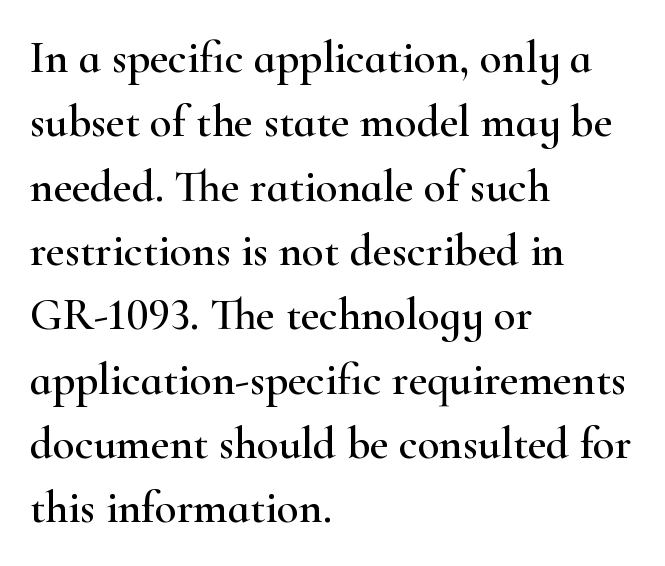
Q: Is the text italic (slanted)? A: No, it is upright.
Q: Is the typeface a serif or a sans-serif typeface? A: Serif.
Q: Is the text underlined? A: No.
Q: How is the paragraph aligned? A: Left-aligned.
Q: Is the spacing between letters normal or unusually wide? A: Normal.
Q: Is the spacing between lines tight, normal or loose? A: Normal.
Q: Width (condensed, normal, or wide)? A: Wide.
Q: Stroke contrast? A: High.
Q: x-height? A: Small.
Q: Monospaced? A: No.
